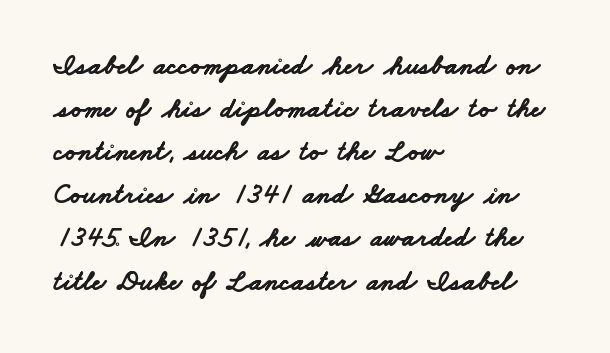
{"serif": "no", "bold": "yes", "weight": "bold", "width": "wide", "stroke_contrast": "low", "x_height": "small", "monospaced": "no", "underline": "no", "align": "left", "line_spacing": "normal", "line_spacing_ratio": 1.54, "letter_spacing": "normal", "letter_spacing_em": 0.0, "glyph_px": 28}
